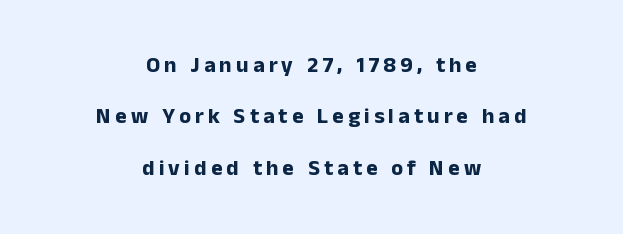
{"italic": "no", "bold": "yes", "underline": "no", "align": "center", "line_spacing": "loose", "line_spacing_ratio": 2.33, "glyph_px": 22}
